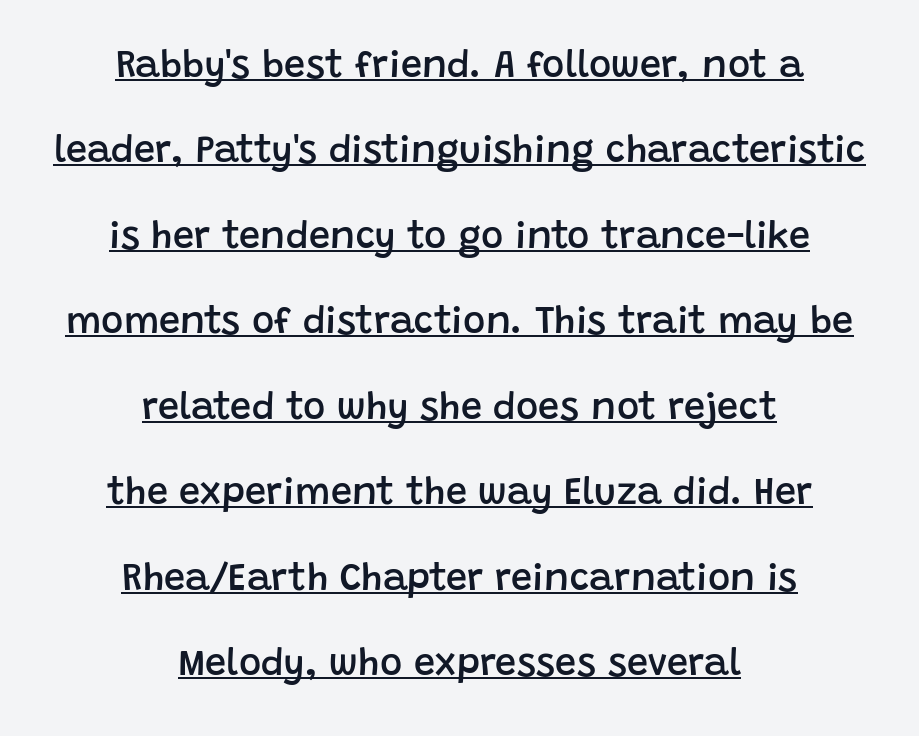
The image shows 38 px semibold sans-serif type, upright; set centered, loose line spacing (2.25x), normal letter spacing, underlined; low stroke contrast and a large x-height.
